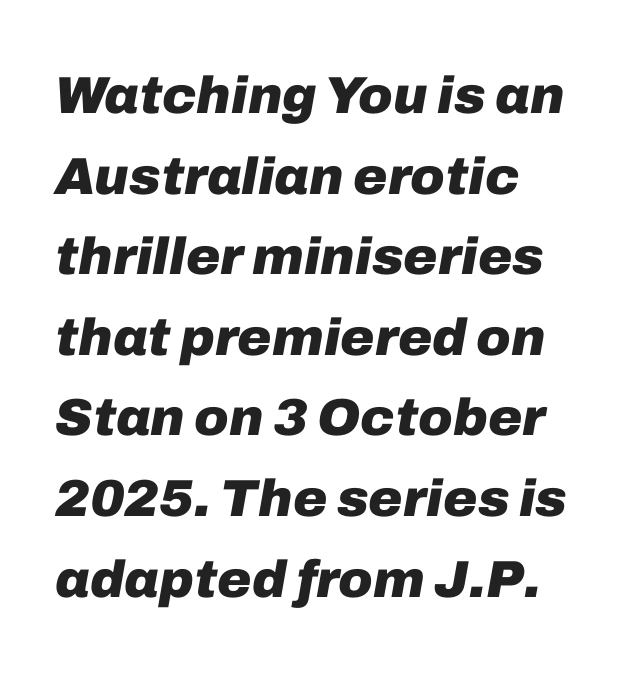
Note the varied advance widths — an 'i' is clearly narrower than an 'm'. Reading down the column, the eye jumps a familiar distance to each next line. Where is the straight margin? On the left. The axis of the letterforms is tilted away from vertical. Notice how thick the strokes are: this is what a full bold looks like. The words here are not underlined.
